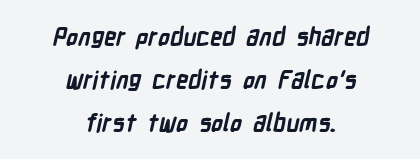
The image shows 24 px bold type; set centered, line spacing 1.79x, normal letter spacing, not underlined.
